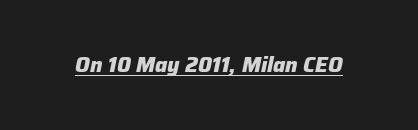
Q: Is the text bold? A: Yes.
Q: Is the text italic (slanted)? A: Yes, it leans right by about 12 degrees.
Q: Is the text underlined? A: Yes.
Q: Is the spacing between letters normal or unusually wide? A: Normal.
